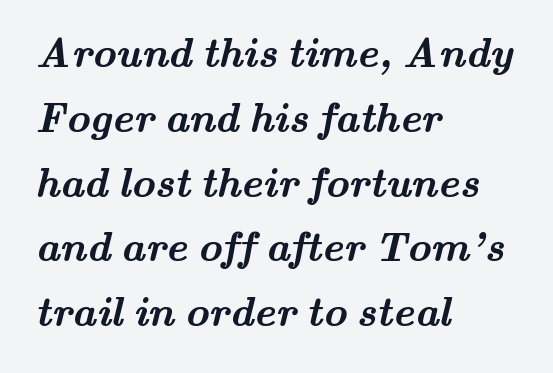
{"serif": "yes", "bold": "yes", "weight": "semibold", "width": "wide", "stroke_contrast": "medium", "x_height": "small", "monospaced": "no", "underline": "no", "align": "left", "line_spacing": "normal", "line_spacing_ratio": 1.58, "letter_spacing": "normal", "letter_spacing_em": 0.0, "glyph_px": 41}
